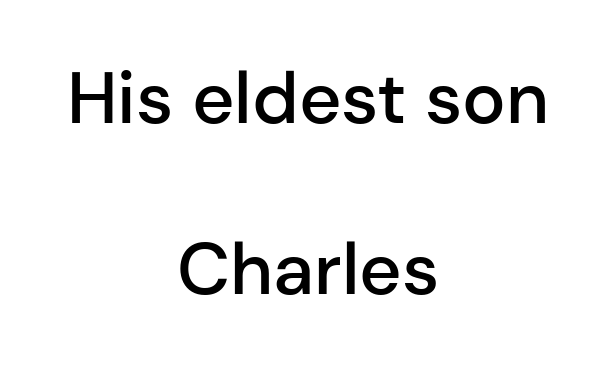
The image shows 73 px semibold sans-serif type, upright; set centered, loose line spacing (2.34x), normal letter spacing, not underlined; low stroke contrast and a medium x-height.
